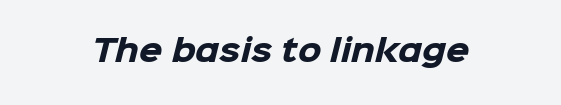
The image shows 30 px heavy sans-serif type; set normal letter spacing, not underlined; low stroke contrast and a medium x-height.
